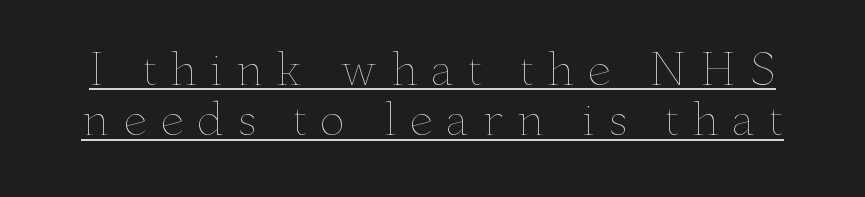
The image shows 43 px thin, wide type, upright; set line spacing 1.17x, unusually wide letter spacing (+0.3 em), underlined; low stroke contrast and a small x-height.
